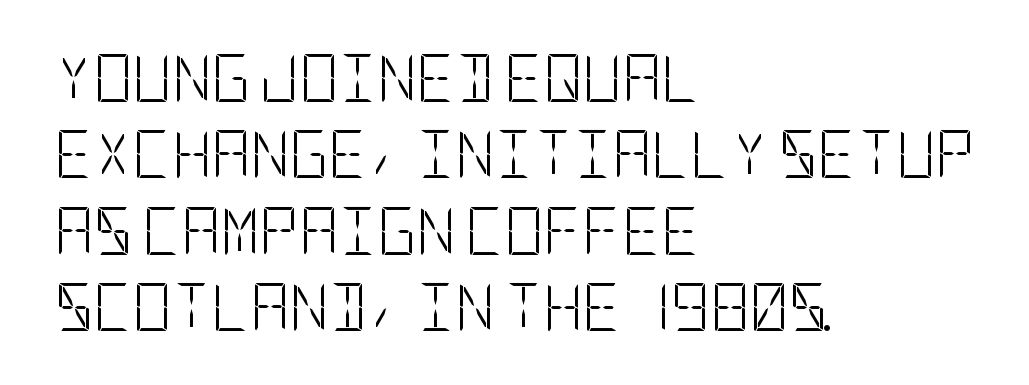
Q: Is the text bold? A: No.
Q: Is the text italic (slanted)? A: No, it is upright.
Q: Is the typeface a serif or a sans-serif typeface? A: Sans-serif.
Q: Is the text underlined? A: No.
Q: How is the paragraph aligned? A: Left-aligned.
Q: Is the spacing between letters normal or unusually wide? A: Normal.
Q: Is the spacing between lines tight, normal or loose? A: Normal.
Q: Width (condensed, normal, or wide)? A: Condensed.
Q: Stroke contrast? A: Low.
Q: x-height? A: Large.
